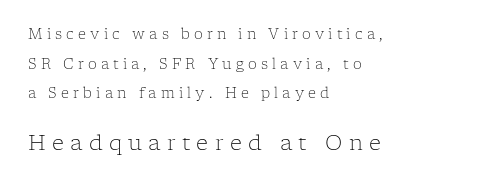
The image shows 21 px text type, upright; set left-aligned, loose line spacing (2.11x), unusually wide letter spacing (+0.3 em), not underlined; the second (bottom) block is 1.5x larger.
